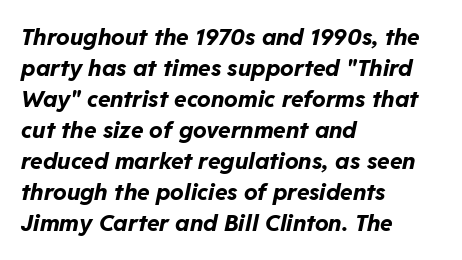
Does extra space separate the letters? No, they use regular spacing. A student would call this left alignment; a typographer would say flush left, rag right. Observe the lean: these are italic letterforms. Words float on clear page, feet unadorned.
